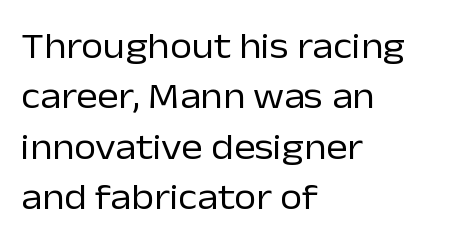
{"serif": "no", "italic": "no", "bold": "no", "weight": "regular", "width": "normal", "stroke_contrast": "low", "x_height": "medium", "monospaced": "no", "underline": "no", "align": "left", "line_spacing": "normal", "line_spacing_ratio": 1.4, "letter_spacing": "normal", "letter_spacing_em": 0.0, "glyph_px": 36}
